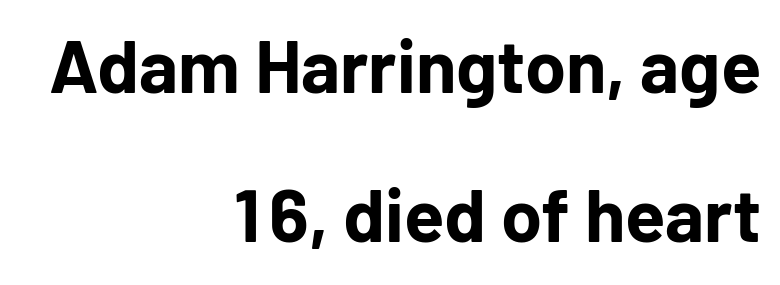
Each letter's strokes conclude bluntly, with no projecting serifs. Quick note: interline space is abundant. This rendering uses right alignment, leaving the left contour irregular. The space beneath each line is pristine and unruled.
